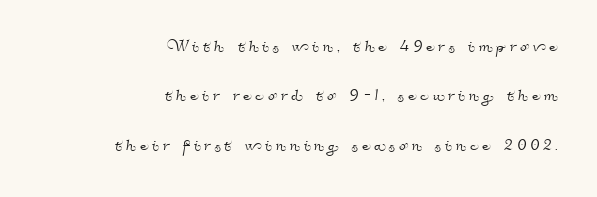
The image shows 20 px text type; set right-aligned, loose line spacing (2.47x), not underlined.
